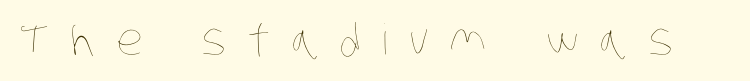
The image shows 42 px thin, condensed type; set unusually wide letter spacing (+0.5 em), not underlined; low stroke contrast and a large x-height.
